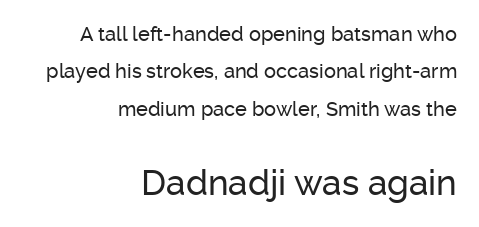
The image shows 35 px sans-serif type, upright; set right-aligned, line spacing 1.87x, normal letter spacing, not underlined; the second (bottom) block is 1.75x larger; low stroke contrast and a medium x-height.
